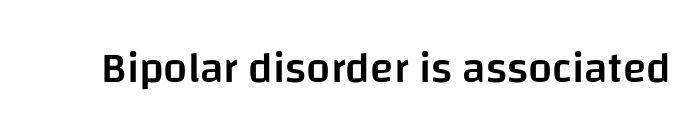
{"serif": "no", "italic": "no", "bold": "semi", "weight": "semibold", "width": "normal", "stroke_contrast": "low", "x_height": "large", "monospaced": "no", "underline": "no", "letter_spacing": "normal", "letter_spacing_em": 0.0, "glyph_px": 43}
